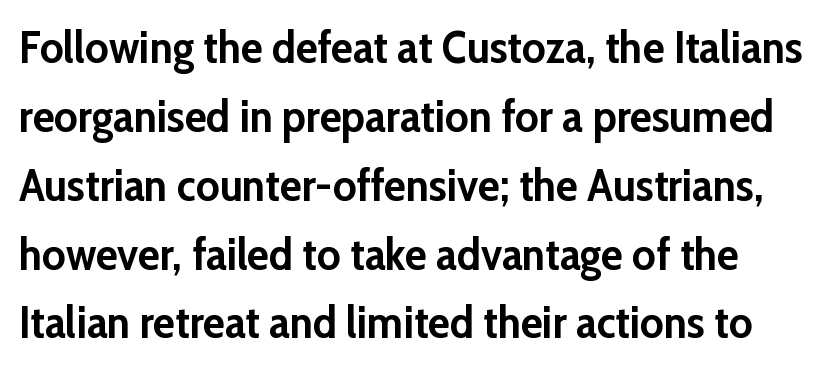
The image shows 45 px semibold sans-serif type, upright; set normal line spacing (1.53x), normal letter spacing, not underlined; low stroke contrast and a medium x-height.
